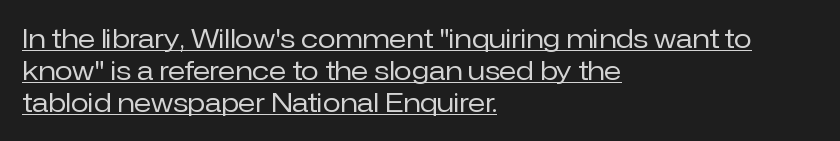
The image shows 26 px text type, upright; set left-aligned, line spacing 1.23x, normal letter spacing, underlined.
